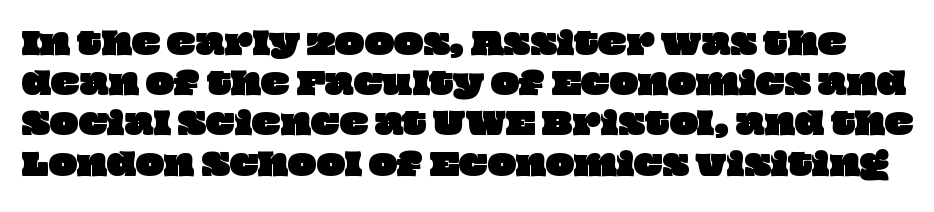
The image shows 30 px wide type; set normal line spacing (1.34x), normal letter spacing, not underlined; low stroke contrast and a large x-height.
